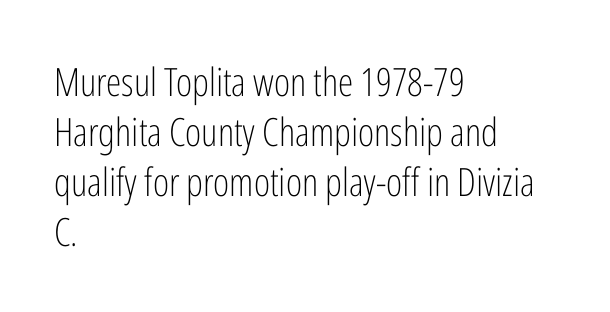
{"serif": "no", "italic": "no", "bold": "no", "weight": "light", "width": "condensed", "stroke_contrast": "low", "x_height": "medium", "monospaced": "no", "underline": "no", "align": "left", "line_spacing": "normal", "line_spacing_ratio": 1.28, "letter_spacing": "normal", "letter_spacing_em": 0.0, "glyph_px": 39}
